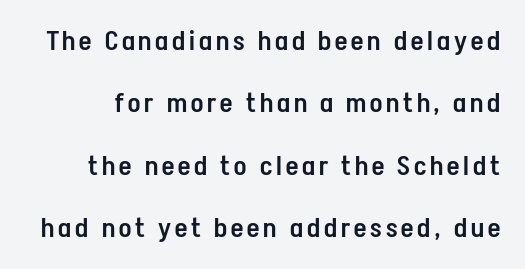
The image shows 27 px text type, upright; set loose line spacing (2.31x), not underlined.
